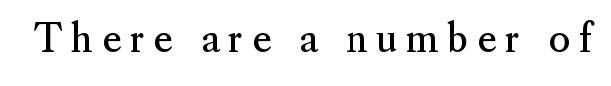
Q: Is the text bold? A: No.
Q: Is the text italic (slanted)? A: No, it is upright.
Q: Is the typeface a serif or a sans-serif typeface? A: Serif.
Q: Is the text underlined? A: No.
Q: Is the spacing between letters normal or unusually wide? A: Unusually wide.
Q: Width (condensed, normal, or wide)? A: Normal.
Q: Stroke contrast? A: Medium.
Q: x-height? A: Small.
Q: Monospaced? A: No.
